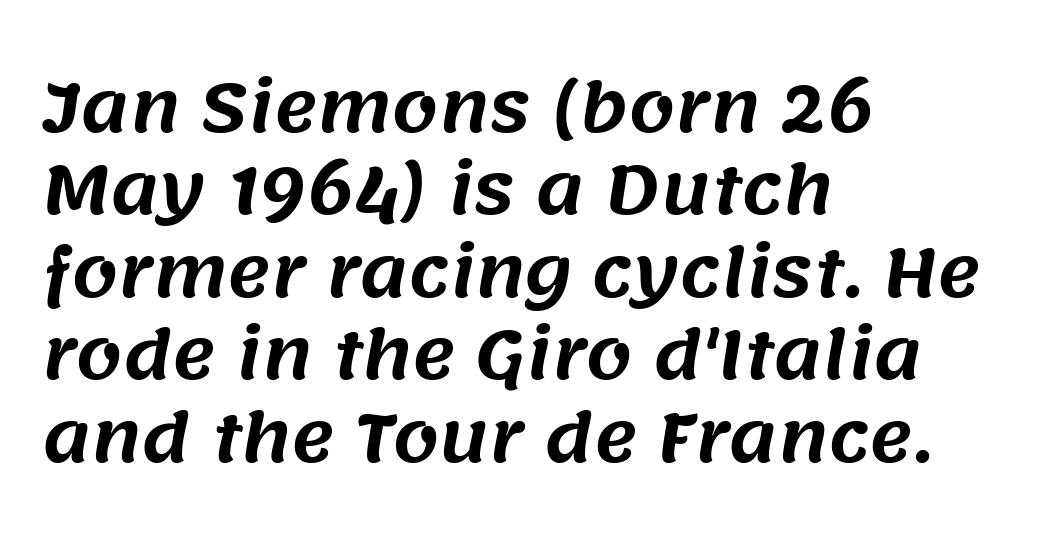
The image shows 66 px sans-serif type; set left-aligned, normal line spacing (1.25x), normal letter spacing, not underlined; medium stroke contrast and a large x-height.
